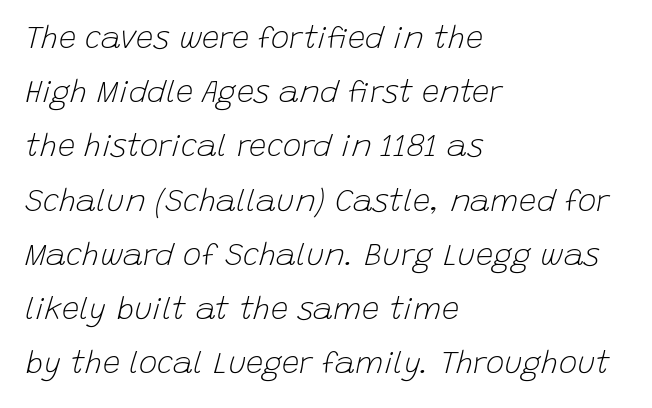
Q: Is the text bold? A: No.
Q: Is the text italic (slanted)? A: Yes, it leans right by about 15 degrees.
Q: Is the text underlined? A: No.
Q: How is the paragraph aligned? A: Left-aligned.
Q: Is the spacing between letters normal or unusually wide? A: Normal.
Q: Width (condensed, normal, or wide)? A: Normal.
Q: Stroke contrast? A: Low.
Q: x-height? A: Large.
Q: Monospaced? A: No.
